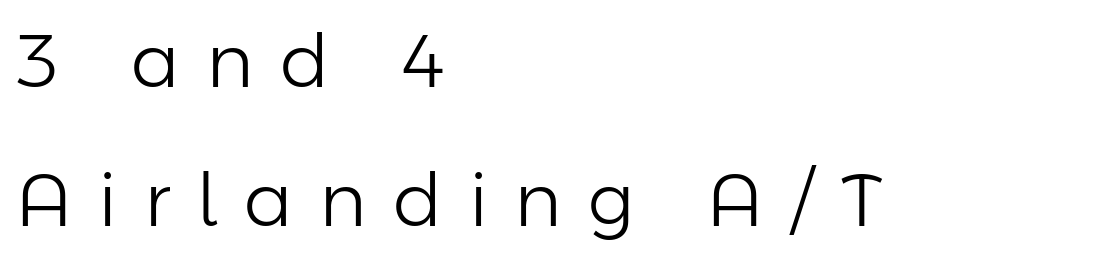
The image shows 73 px light sans-serif type, upright; set left-aligned, loose line spacing (1.9x), unusually wide letter spacing (+0.36 em), not underlined; low stroke contrast and a medium x-height.
